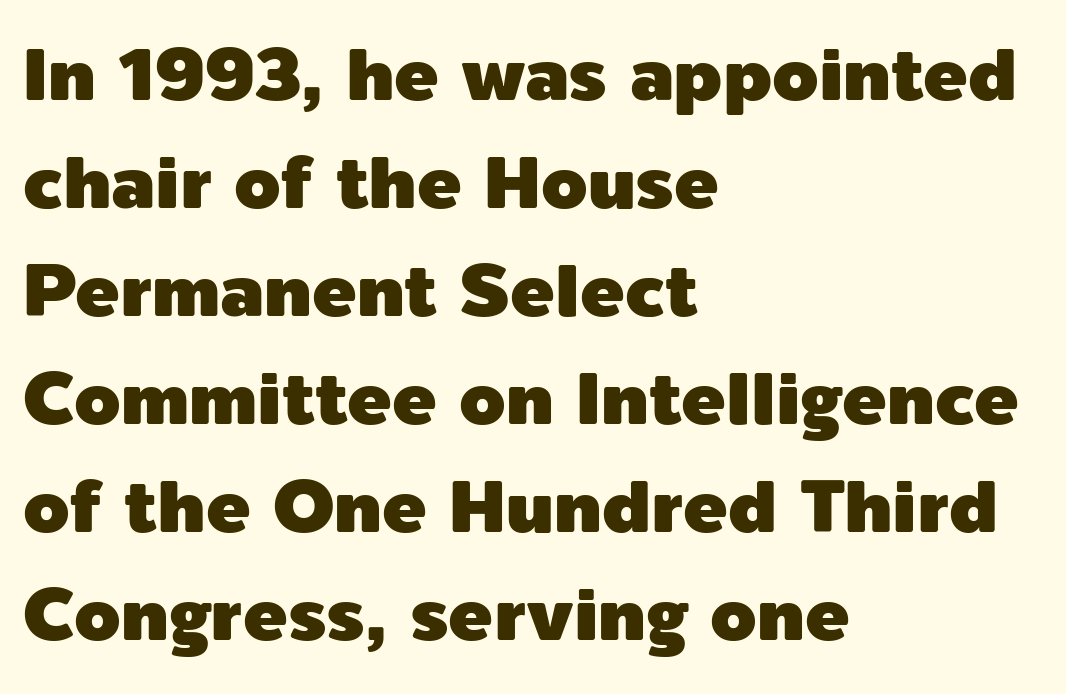
Horizontal bands of white between lines are of average thickness. The axis of the letterforms is exactly vertical. Look at the tracking — it's just the regular setting, nothing added. The rendering uses natural spacing where letterforms have individual widths. The face used here is a sans, in the tradition of grotesques and geometrics.
